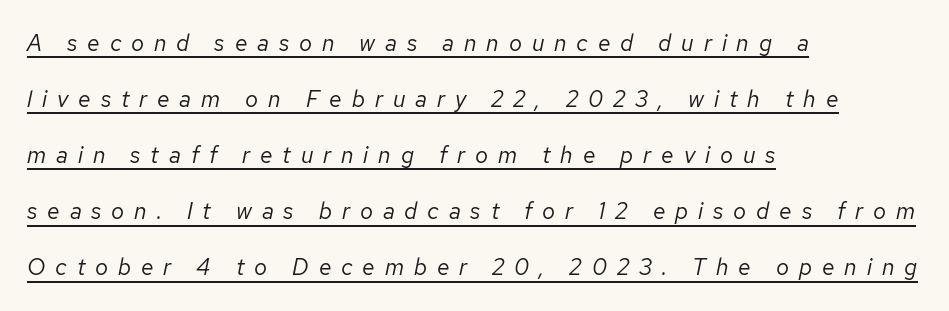
The image shows 23 px text type, italic (leaning right); set left-aligned, loose line spacing (2.44x), unusually wide letter spacing (+0.43 em), underlined.
